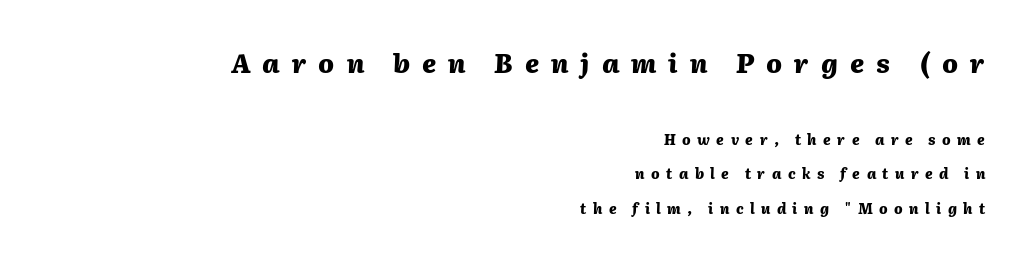
The image shows 26 px bold type, italic (leaning right); set right-aligned, loose line spacing (2.49x), unusually wide letter spacing (+0.46 em), not underlined; the first (top) block is 1.86x larger.
